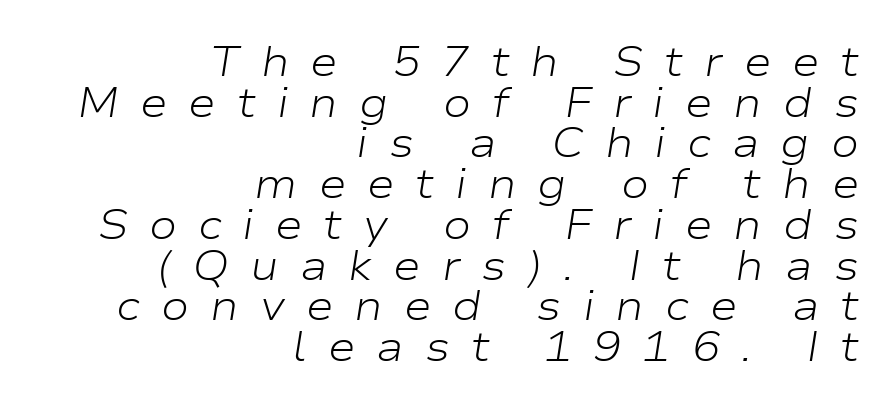
{"italic": "yes", "lean": "right", "slant_degrees": 9, "bold": "no", "weight": "light", "width": "wide", "stroke_contrast": "low", "x_height": "medium", "monospaced": "no", "underline": "no", "align": "right", "line_spacing": "tight", "line_spacing_ratio": 0.97, "letter_spacing": "wide", "letter_spacing_em": 0.5, "glyph_px": 42}
